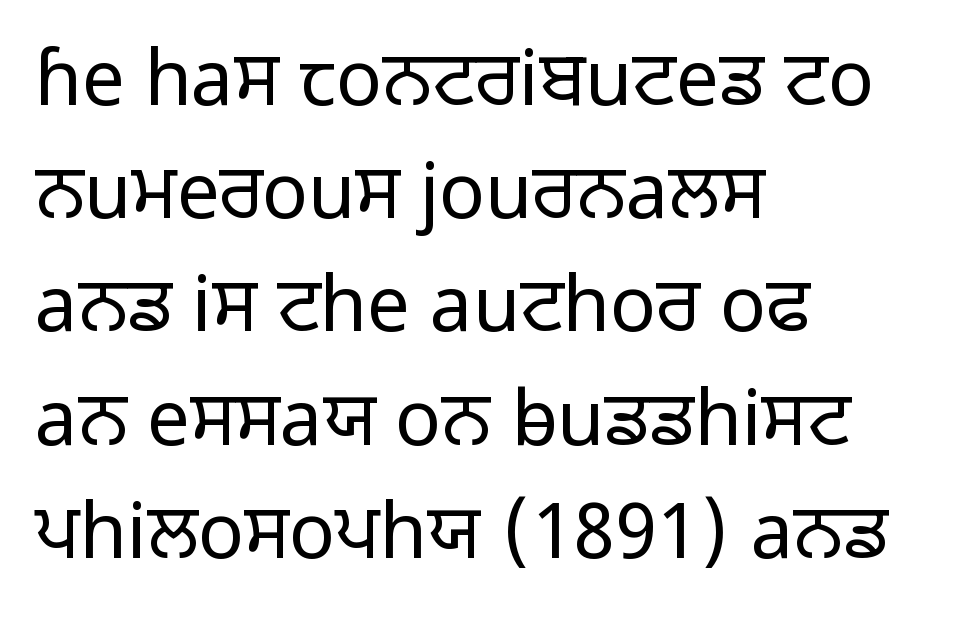
The rendering uses natural spacing where letterforms have individual widths. The setting favours the left margin, as ordinary paragraphs usually do. Quick note: underline off. It's the straight-up-and-down kind of type. Tracking here is standard; glyphs follow each other at the usual distance.
